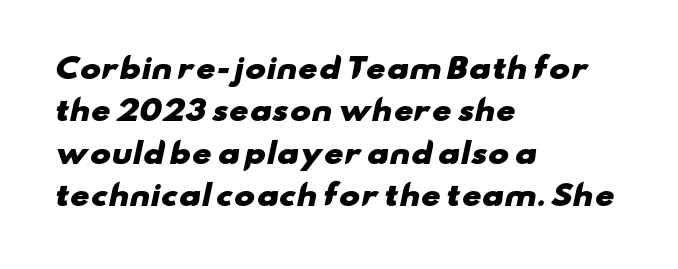
Each letter keeps its own natural width here, so spacing adapts to shape. This rendering leaves character spacing at its baseline value. A typesetter would label this face a sans. A normal amount of white space separates one row of letters from the next. Does the weight exceed regular? Yes, all the way to bold. Decoration check: the copy has no underline.
